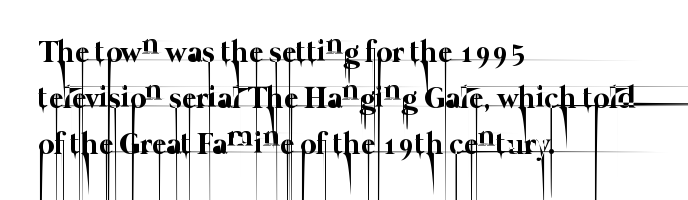
Summary of vertical rhythm: regular, with standard interline spacing. Has an underline been added? It has not. The gaps between neighbouring characters are ordinary and unremarkable. The cut favours lightness, reaching ordinary text weight at its darkest.
